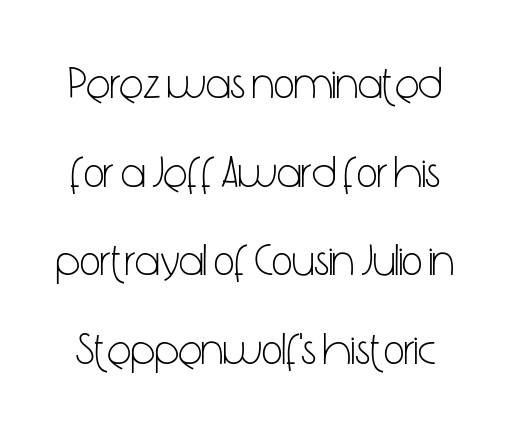
{"serif": "no", "italic": "no", "bold": "no", "weight": "light", "width": "condensed", "stroke_contrast": "low", "x_height": "medium", "monospaced": "no", "underline": "no", "line_spacing": "loose", "line_spacing_ratio": 1.97, "letter_spacing": "normal", "letter_spacing_em": 0.0, "glyph_px": 45}
